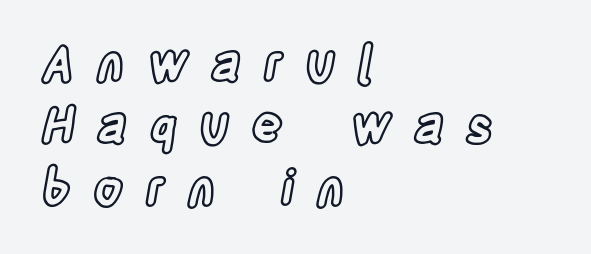
The image shows 48 px condensed type; set left-aligned, normal line spacing (1.3x), unusually wide letter spacing (+0.47 em), not underlined; a large x-height.
